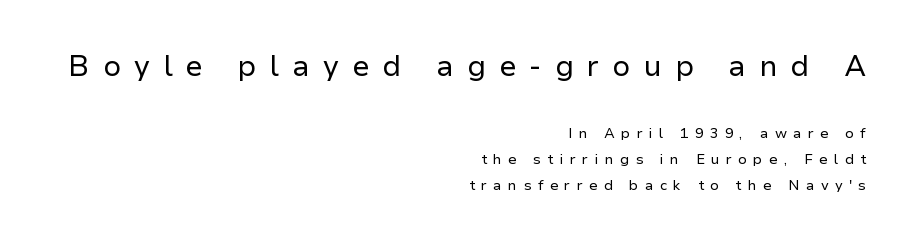
The image shows 29 px regular-weight sans-serif type, upright; set right-aligned, line spacing 1.88x, unusually wide letter spacing (+0.45 em), not underlined; the first (top) block is 2.07x larger; low stroke contrast and a medium x-height.
